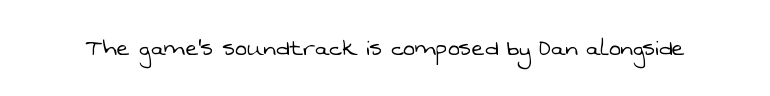
The image shows 28 px light sans-serif type; set normal letter spacing, not underlined; low stroke contrast and a medium x-height.
